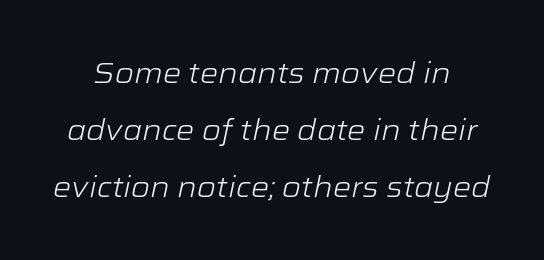
Q: Is the text bold? A: No.
Q: Is the text italic (slanted)? A: Yes, it leans right by about 12 degrees.
Q: Is the text underlined? A: No.
Q: Is the spacing between letters normal or unusually wide? A: Normal.
Q: Is the spacing between lines tight, normal or loose? A: Loose.
Q: Width (condensed, normal, or wide)? A: Wide.
Q: Stroke contrast? A: Low.
Q: x-height? A: Medium.
Q: Monospaced? A: No.
